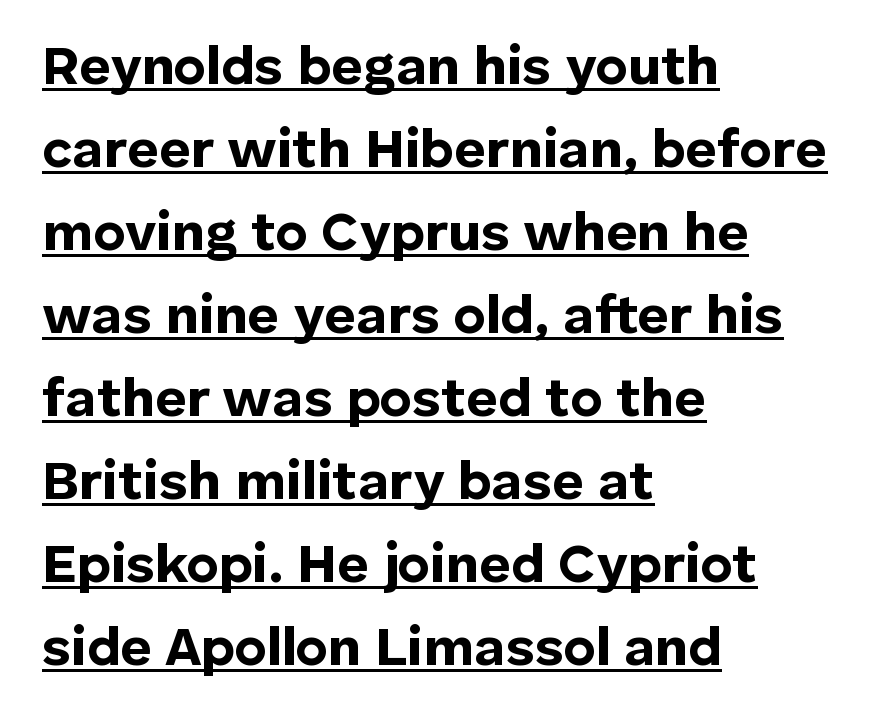
The image shows 55 px bold sans-serif type, upright; set left-aligned, normal line spacing (1.51x), normal letter spacing, underlined; low stroke contrast and a medium x-height.
